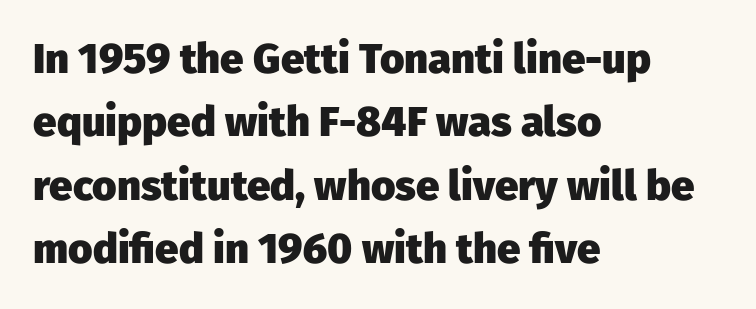
One glance says typical: line gaps are just what's usual. You could not count columns in this text — the font is proportionally spaced. Do the letters lean? They stand straight. Unlike a traditional serif, this face leaves its strokes unadorned. Caption: standard tracking, unaltered. The typesetting leans heavy: a genuine bold.
